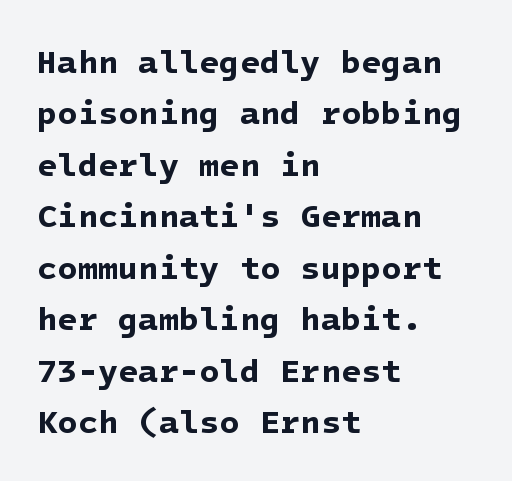
{"serif": "no", "bold": "yes", "weight": "bold", "width": "normal", "stroke_contrast": "low", "x_height": "medium", "underline": "no", "align": "left", "line_spacing": "normal", "line_spacing_ratio": 1.56, "letter_spacing": "normal", "letter_spacing_em": 0.0, "glyph_px": 33}
